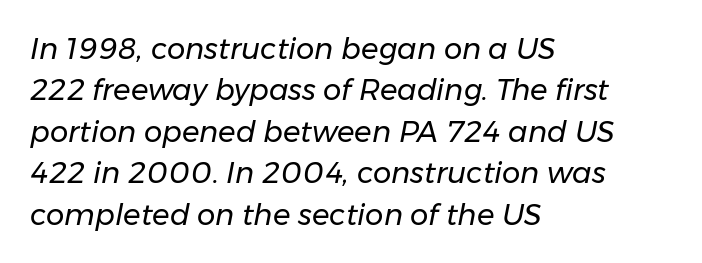
Q: Is the text bold? A: No.
Q: Is the text italic (slanted)? A: Yes, it leans right by about 11 degrees.
Q: Is the text underlined? A: No.
Q: How is the paragraph aligned? A: Left-aligned.
Q: Is the spacing between letters normal or unusually wide? A: Normal.
Q: Is the spacing between lines tight, normal or loose? A: Normal.
Q: Width (condensed, normal, or wide)? A: Normal.
Q: Stroke contrast? A: Low.
Q: x-height? A: Medium.
Q: Monospaced? A: No.
